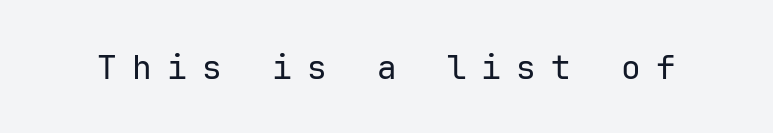
{"serif": "no", "italic": "no", "bold": "no", "weight": "regular", "width": "normal", "stroke_contrast": "low", "x_height": "medium", "underline": "no", "letter_spacing": "wide", "letter_spacing_em": 0.46, "glyph_px": 33}
